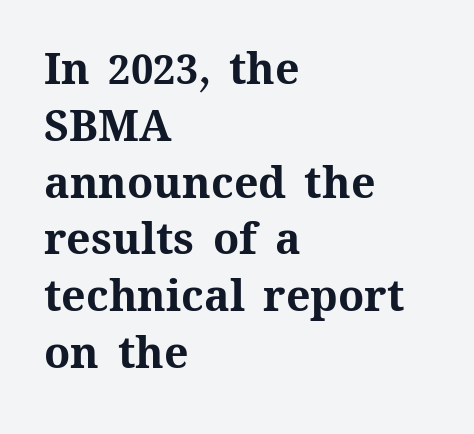
Q: Is the text bold? A: Yes.
Q: Is the text italic (slanted)? A: No, it is upright.
Q: Is the text underlined? A: No.
Q: How is the paragraph aligned? A: Left-aligned.
Q: Is the spacing between letters normal or unusually wide? A: Normal.
Q: Is the spacing between lines tight, normal or loose? A: Normal.
Q: Width (condensed, normal, or wide)? A: Normal.
Q: Stroke contrast? A: Medium.
Q: x-height? A: Medium.
Q: Monospaced? A: No.
